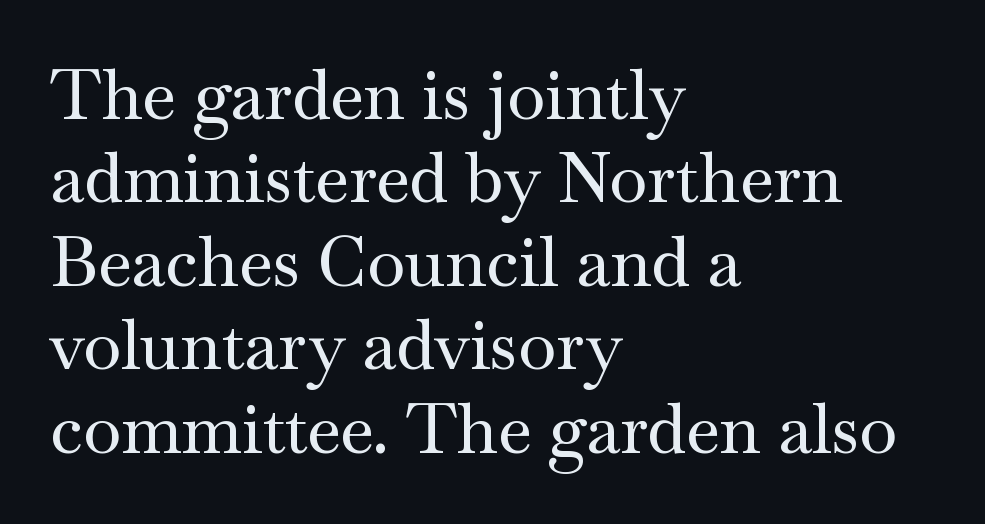
Look at the bottom of the vertical strokes: they flare into serifs here. Nope, not italic — everything's standing straight. Spacing verdict: proportional, widths tailored to each character. In CSS terms this would be text-align: left.
